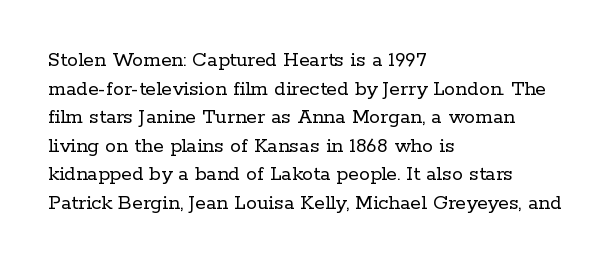
{"italic": "no", "bold": "no", "underline": "no", "align": "left", "line_spacing": "normal", "line_spacing_ratio": 1.3, "letter_spacing": "normal", "letter_spacing_em": 0.0, "glyph_px": 22}
